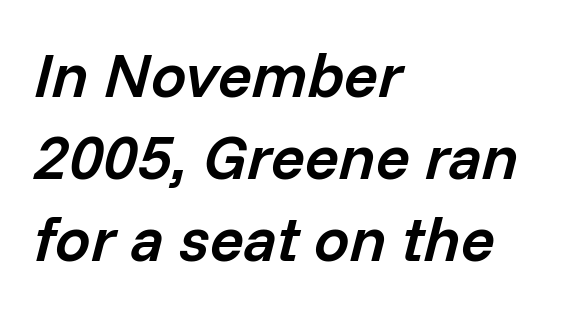
{"italic": "yes", "lean": "right", "slant_degrees": 14, "bold": "semi", "weight": "semibold", "width": "normal", "stroke_contrast": "low", "x_height": "medium", "monospaced": "no", "underline": "no", "align": "left", "line_spacing": "normal", "line_spacing_ratio": 1.3, "letter_spacing": "normal", "letter_spacing_em": 0.0, "glyph_px": 63}
